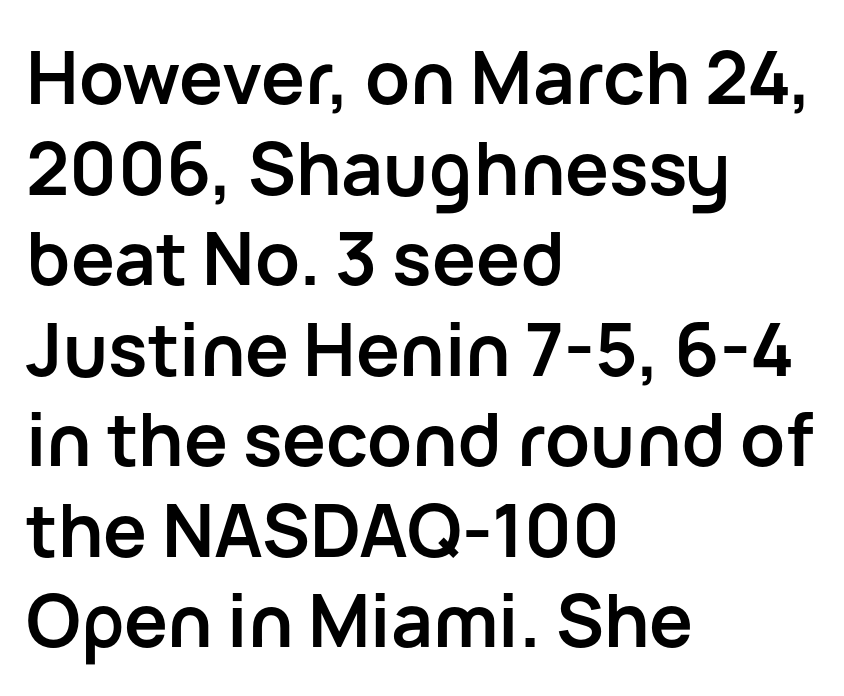
Visually the block forms a straight wall on the left and a jagged coastline on the right. Each word holds together tightly as a unit, with standard inter-letter gaps. Upright lettering throughout. The sample has been set heavy, in full bold. The space beneath each line is pristine and unruled. A typesetter would call this proportional, since set widths differ per character.
